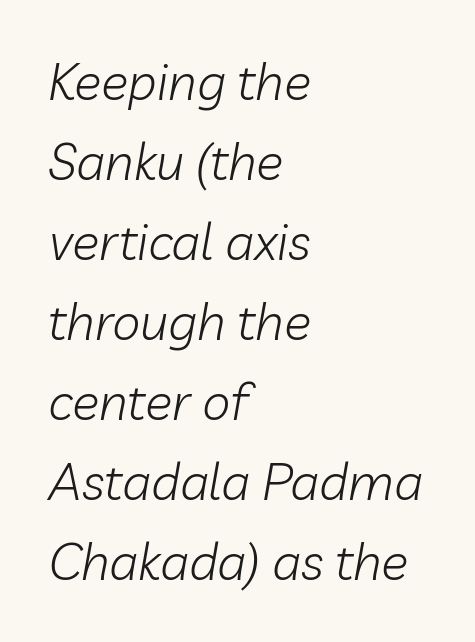
The image shows 51 px light type, italic (leaning right); set left-aligned, normal line spacing (1.57x), normal letter spacing, not underlined; low stroke contrast and a medium x-height.
